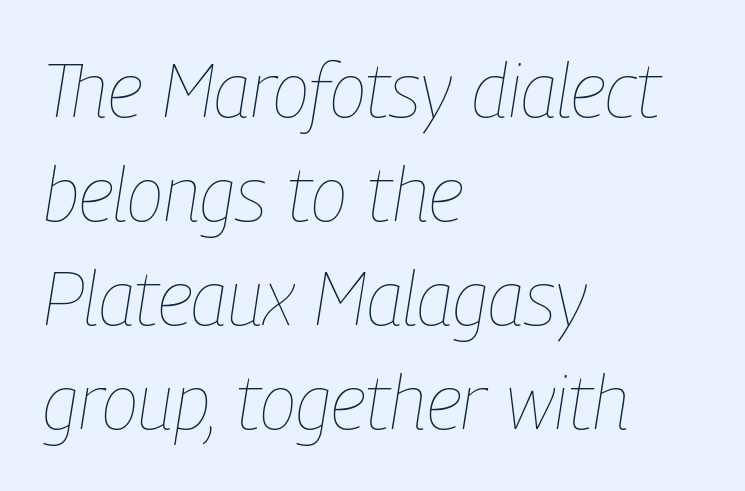
{"italic": "yes", "lean": "right", "slant_degrees": 9, "bold": "no", "weight": "thin", "width": "condensed", "stroke_contrast": "low", "x_height": "medium", "monospaced": "no", "underline": "no", "align": "left", "line_spacing": "normal", "line_spacing_ratio": 1.37, "letter_spacing": "normal", "letter_spacing_em": 0.0, "glyph_px": 76}
